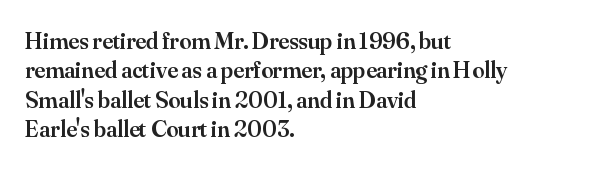
{"italic": "no", "bold": "semi", "underline": "no", "align": "left", "line_spacing_ratio": 1.22, "letter_spacing": "normal", "letter_spacing_em": 0.0, "glyph_px": 24}
